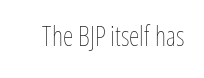
{"italic": "no", "bold": "no", "underline": "no", "letter_spacing": "normal", "letter_spacing_em": 0.0, "glyph_px": 27}
